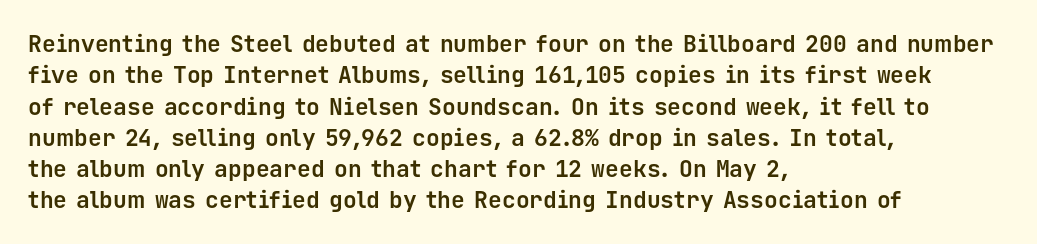
The image shows 23 px bold type, upright; set left-aligned, normal line spacing (1.36x), normal letter spacing, not underlined.
